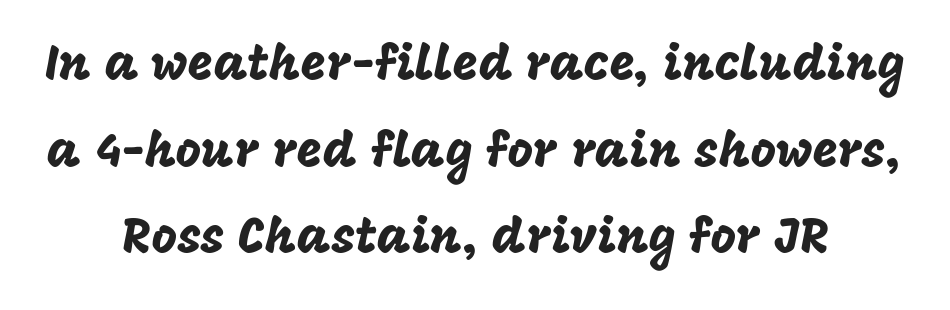
Q: Is the text italic (slanted)? A: Yes.
Q: Is the typeface a serif or a sans-serif typeface? A: Sans-serif.
Q: Is the text underlined? A: No.
Q: How is the paragraph aligned? A: Centered.
Q: Is the spacing between letters normal or unusually wide? A: Normal.
Q: Width (condensed, normal, or wide)? A: Normal.
Q: Stroke contrast? A: Low.
Q: x-height? A: Large.
Q: Monospaced? A: No.
